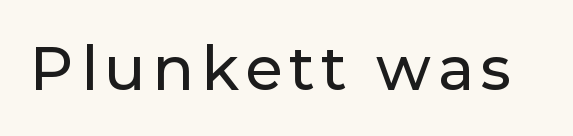
The image shows 61 px sans-serif type, upright; set not underlined; low stroke contrast and a medium x-height.
